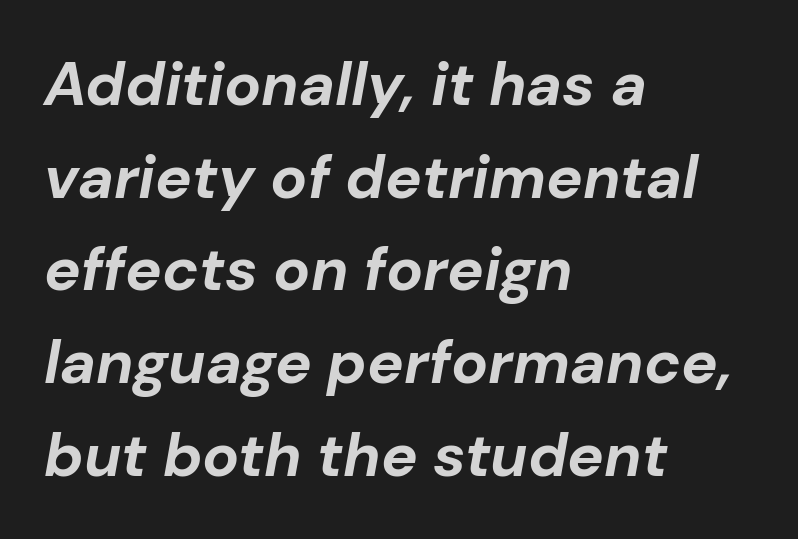
Normally led — the rows are evenly, conventionally spaced. The ragged edge is on the right, which tells us the setting is flush left. A typesetter would call this proportional, since set widths differ per character. The passage shown leans; its letterforms are oblique.
